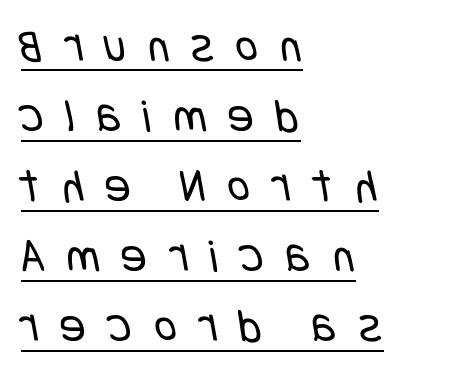
{"serif": "no", "bold": "no", "weight": "regular", "width": "condensed", "stroke_contrast": "low", "x_height": "large", "underline": "yes", "align": "left", "line_spacing": "normal", "line_spacing_ratio": 1.46, "letter_spacing": "wide", "letter_spacing_em": 0.46, "glyph_px": 48}
